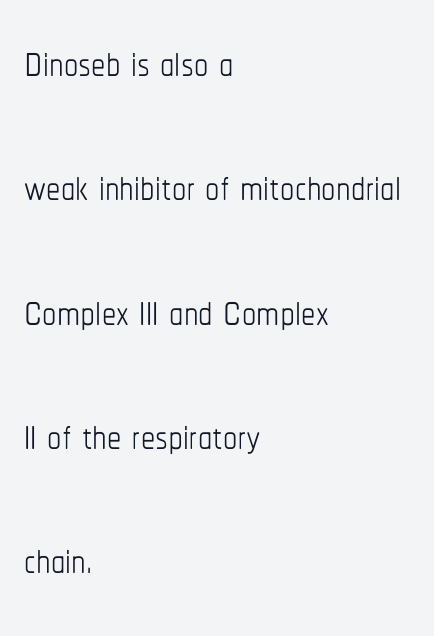
The image shows 57 px thin, condensed type, upright; set left-aligned, loose line spacing (2.18x), normal letter spacing, not underlined; low stroke contrast and a medium x-height.
